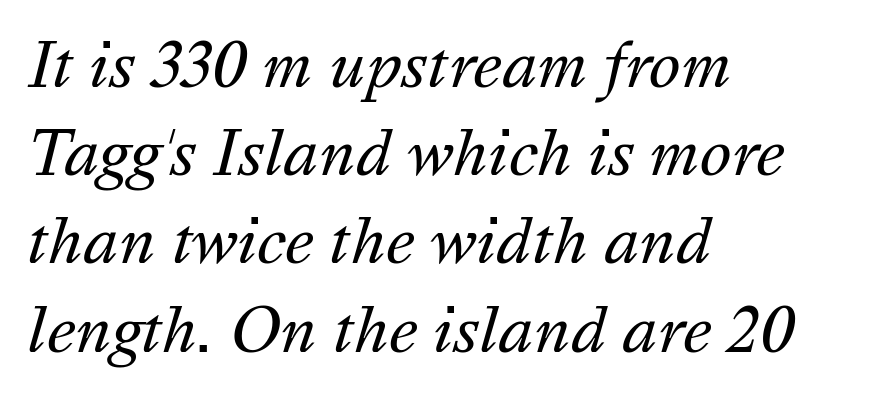
{"italic": "yes", "lean": "right", "slant_degrees": 16, "bold": "no", "weight": "regular", "width": "normal", "stroke_contrast": "medium", "x_height": "medium", "monospaced": "no", "underline": "no", "align": "left", "line_spacing": "normal", "line_spacing_ratio": 1.47, "letter_spacing": "normal", "letter_spacing_em": 0.0, "glyph_px": 60}
